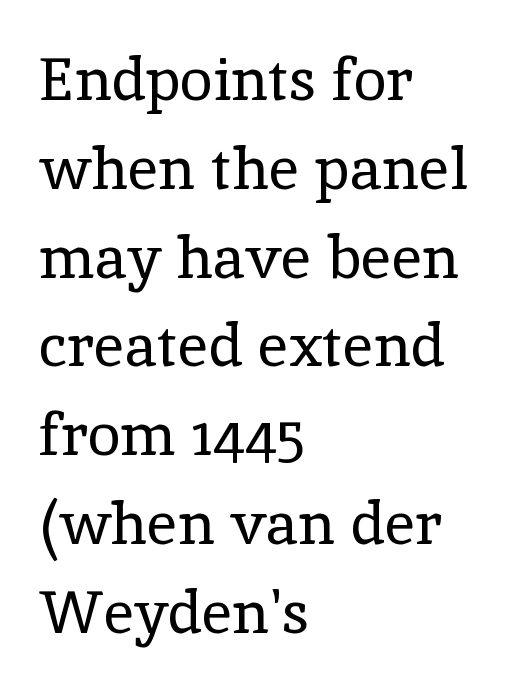
Q: Is the text bold? A: No.
Q: Is the text italic (slanted)? A: No, it is upright.
Q: Is the typeface a serif or a sans-serif typeface? A: Serif.
Q: Is the text underlined? A: No.
Q: How is the paragraph aligned? A: Left-aligned.
Q: Is the spacing between letters normal or unusually wide? A: Normal.
Q: Is the spacing between lines tight, normal or loose? A: Normal.
Q: Width (condensed, normal, or wide)? A: Normal.
Q: x-height? A: Medium.
Q: Monospaced? A: No.
